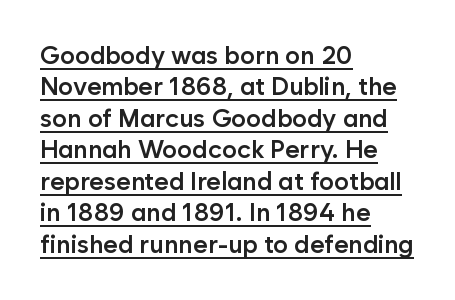
The image shows 25 px text type, upright; set left-aligned, normal line spacing (1.26x), normal letter spacing, underlined.
